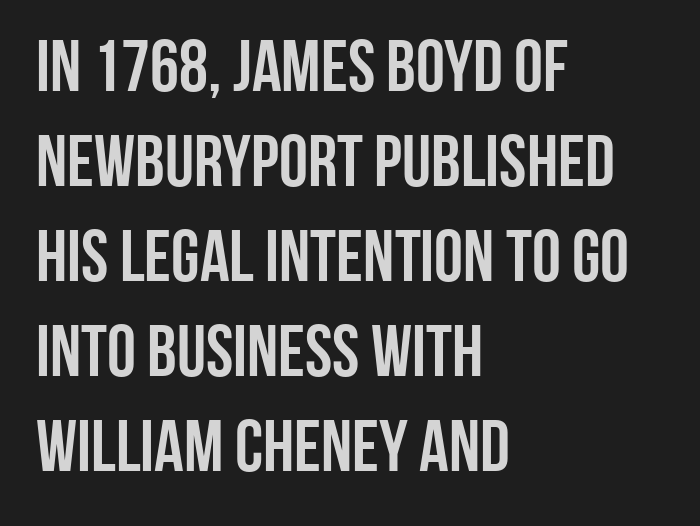
Q: Is the text italic (slanted)? A: No, it is upright.
Q: Is the typeface a serif or a sans-serif typeface? A: Sans-serif.
Q: Is the text underlined? A: No.
Q: How is the paragraph aligned? A: Left-aligned.
Q: Is the spacing between letters normal or unusually wide? A: Normal.
Q: Is the spacing between lines tight, normal or loose? A: Normal.
Q: Width (condensed, normal, or wide)? A: Condensed.
Q: Stroke contrast? A: Low.
Q: x-height? A: Large.
Q: Monospaced? A: No.
